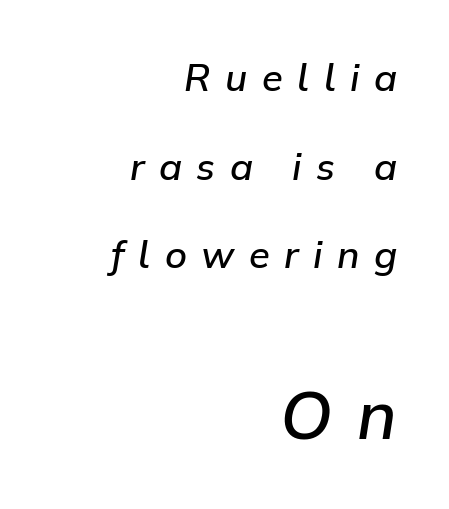
The image shows 67 px semibold type, italic (leaning right); set right-aligned, loose line spacing (2.33x), unusually wide letter spacing (+0.38 em), not underlined; the second (bottom) block is 1.76x larger; low stroke contrast and a medium x-height.
